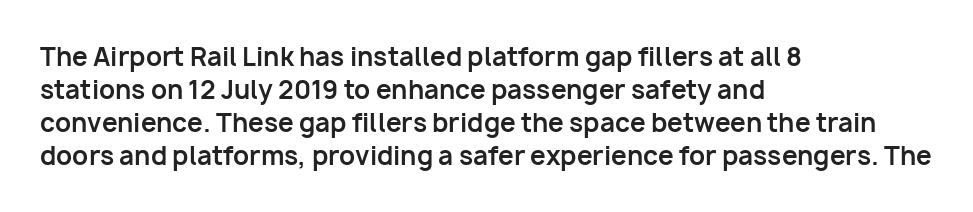
The image shows 25 px bold type, upright; set left-aligned, normal line spacing (1.32x), normal letter spacing, not underlined.
